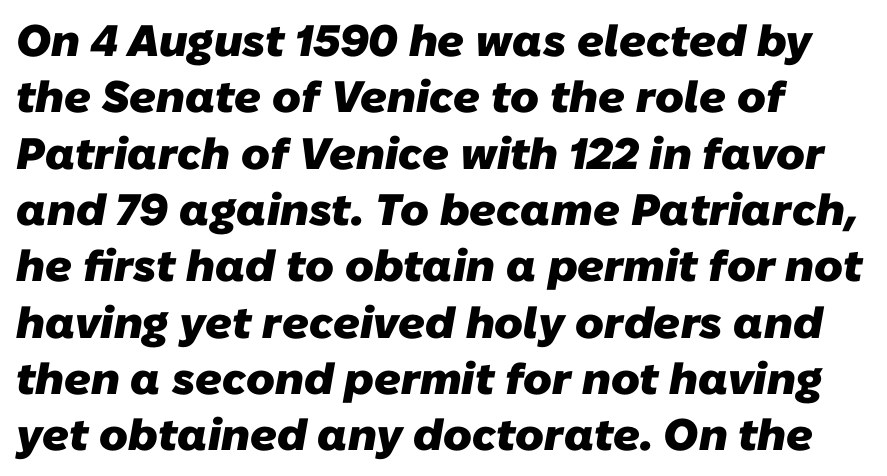
The image shows 44 px heavy sans-serif type; set left-aligned, normal line spacing (1.28x), normal letter spacing, not underlined; low stroke contrast and a medium x-height.
